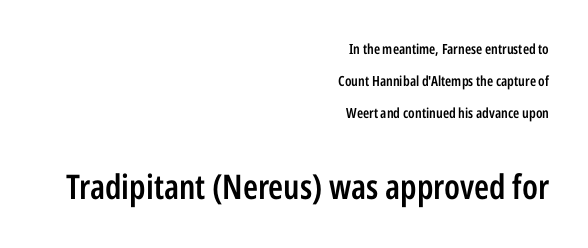
Spacing verdict: proportional, widths tailored to each character. Each line ends at the same right margin while the left side varies. Has an underline been added? It has not. Caption: semibold face, moderately heavy strokes. Bigger letters appear in the bottom chunk; the top chunk is reduced.
